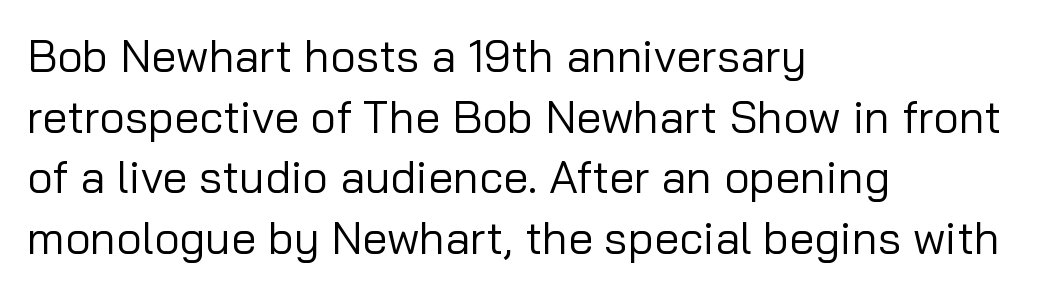
{"serif": "no", "italic": "no", "bold": "no", "weight": "regular", "width": "normal", "stroke_contrast": "low", "x_height": "medium", "monospaced": "no", "underline": "no", "align": "left", "line_spacing": "normal", "line_spacing_ratio": 1.35, "letter_spacing": "normal", "letter_spacing_em": 0.0, "glyph_px": 45}
